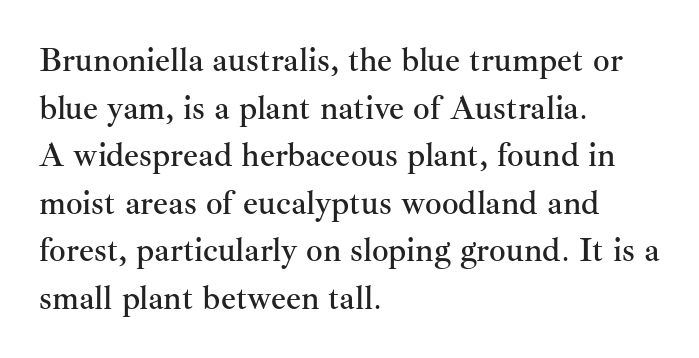
Q: Is the text italic (slanted)? A: No, it is upright.
Q: Is the typeface a serif or a sans-serif typeface? A: Serif.
Q: Is the text underlined? A: No.
Q: How is the paragraph aligned? A: Left-aligned.
Q: Is the spacing between letters normal or unusually wide? A: Normal.
Q: Is the spacing between lines tight, normal or loose? A: Normal.
Q: Width (condensed, normal, or wide)? A: Normal.
Q: Stroke contrast? A: Medium.
Q: x-height? A: Small.
Q: Monospaced? A: No.
